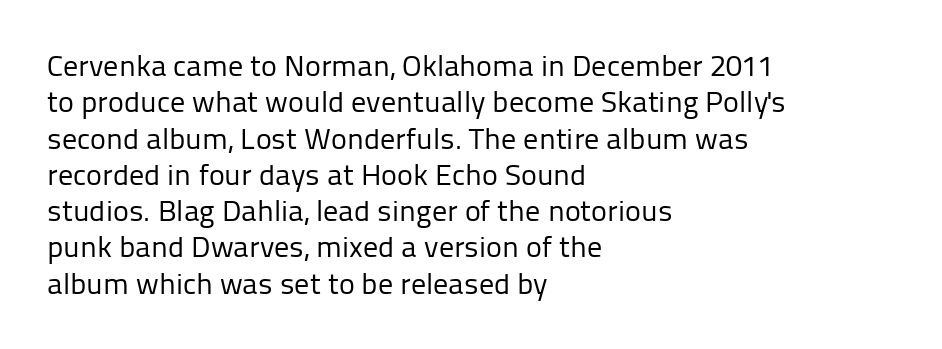
{"serif": "no", "italic": "no", "bold": "no", "weight": "regular", "width": "normal", "stroke_contrast": "low", "x_height": "medium", "monospaced": "no", "underline": "no", "align": "left", "line_spacing_ratio": 1.21, "letter_spacing": "normal", "letter_spacing_em": 0.0, "glyph_px": 30}
